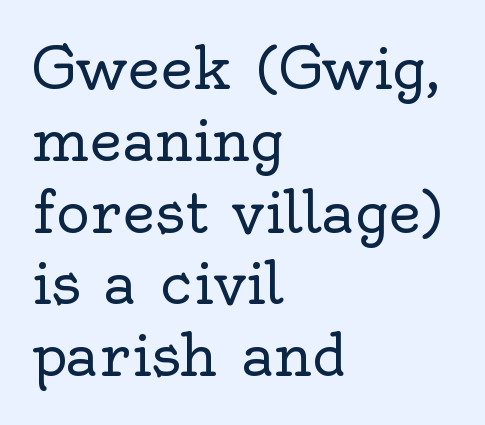
The image shows 57 px regular-weight serif type, upright; set left-aligned, normal line spacing (1.26x), normal letter spacing, not underlined; a small x-height.
